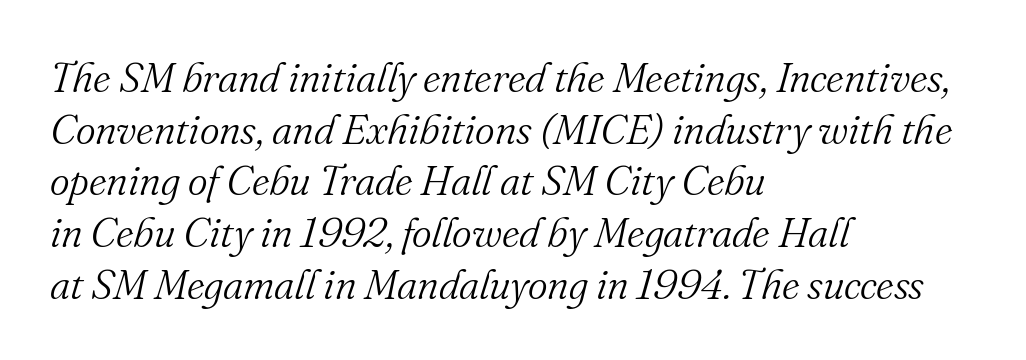
The image shows 42 px light serif type, italic (leaning right); set left-aligned, line spacing 1.23x, normal letter spacing, not underlined; medium stroke contrast and a small x-height.
